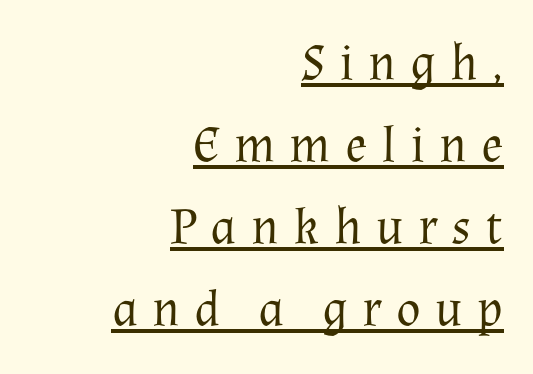
Rendered with straight, roman letterforms. Weight class: somewhere from thin through regular. Horizontally, the lines are justified to the trailing edge only. The letters carry serifs — small finishing strokes at the ends of their stems. Honestly, the row spacing looks completely unremarkable.
